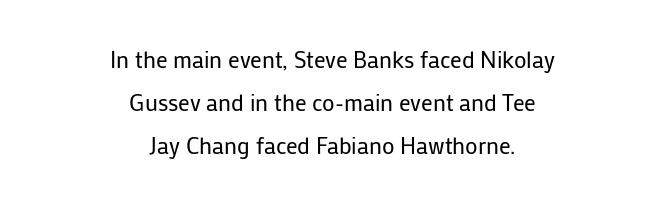
The image shows 23 px text type, upright; set centered, line spacing 1.88x, normal letter spacing, not underlined.
